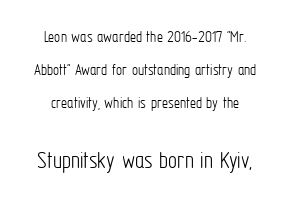
The passage shown is not underscored anywhere. Between these two stacked blocks, the lower one wins on size. The letters sit at their default tracking, neither squeezed nor spread. No letter is thick-stroked: the sample isn't bold. If you measured baseline to baseline, you'd find a long distance.
